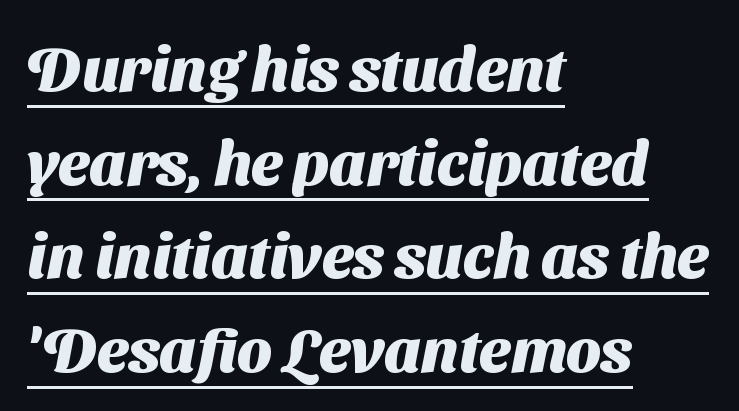
The image shows 62 px heavy sans-serif type; set left-aligned, normal line spacing (1.51x), normal letter spacing, underlined; medium stroke contrast and a medium x-height.
